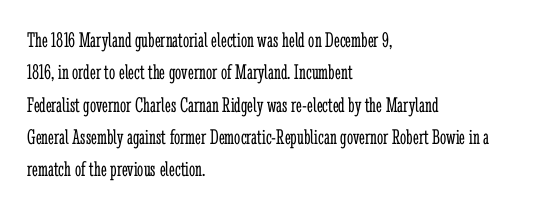
Q: Is the text bold? A: No.
Q: Is the text italic (slanted)? A: No, it is upright.
Q: Is the text underlined? A: No.
Q: How is the paragraph aligned? A: Left-aligned.
Q: Is the spacing between letters normal or unusually wide? A: Normal.
Q: Is the spacing between lines tight, normal or loose? A: Normal.
